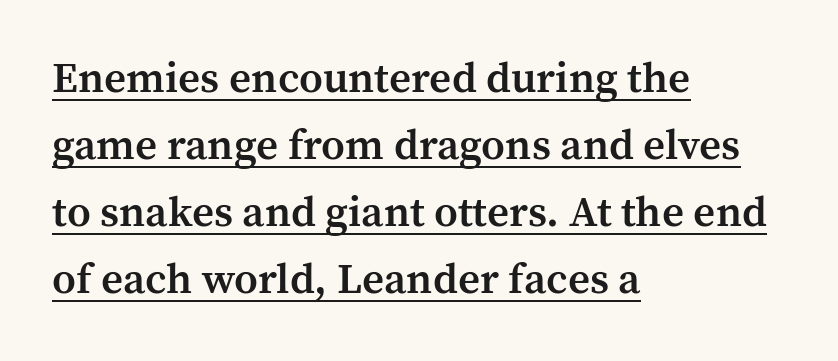
Q: Is the text bold? A: Semi-bold.
Q: Is the text italic (slanted)? A: No, it is upright.
Q: Is the typeface a serif or a sans-serif typeface? A: Serif.
Q: Is the text underlined? A: Yes.
Q: How is the paragraph aligned? A: Left-aligned.
Q: Is the spacing between letters normal or unusually wide? A: Normal.
Q: Is the spacing between lines tight, normal or loose? A: Normal.
Q: Width (condensed, normal, or wide)? A: Normal.
Q: Stroke contrast? A: Medium.
Q: x-height? A: Medium.
Q: Monospaced? A: No.
